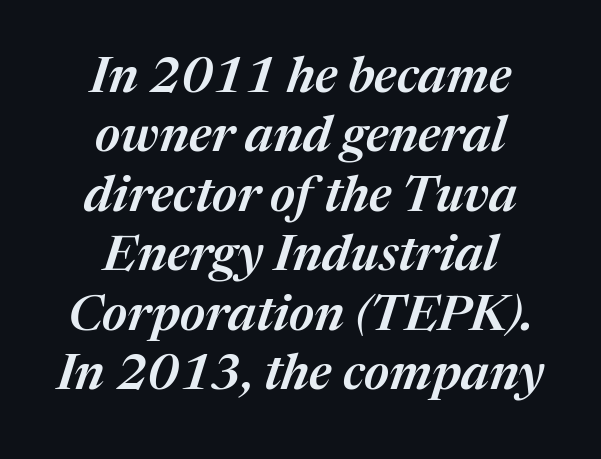
Q: Is the text bold? A: Semi-bold.
Q: Is the text italic (slanted)? A: Yes, it leans right by about 17 degrees.
Q: Is the text underlined? A: No.
Q: How is the paragraph aligned? A: Centered.
Q: Is the spacing between letters normal or unusually wide? A: Normal.
Q: Width (condensed, normal, or wide)? A: Normal.
Q: Stroke contrast? A: Medium.
Q: x-height? A: Medium.
Q: Monospaced? A: No.
